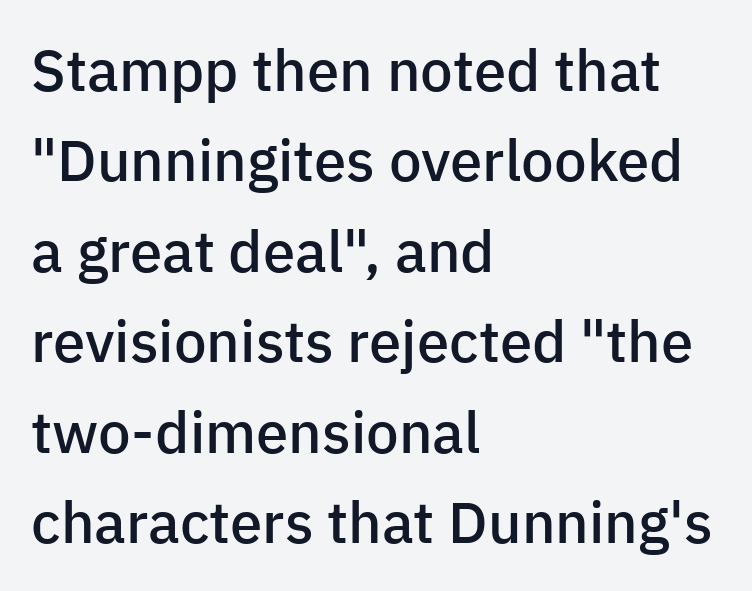
{"serif": "no", "italic": "no", "bold": "semi", "weight": "semibold", "width": "normal", "stroke_contrast": "low", "x_height": "medium", "monospaced": "no", "underline": "no", "align": "left", "line_spacing": "normal", "line_spacing_ratio": 1.56, "letter_spacing": "normal", "letter_spacing_em": 0.0, "glyph_px": 58}
